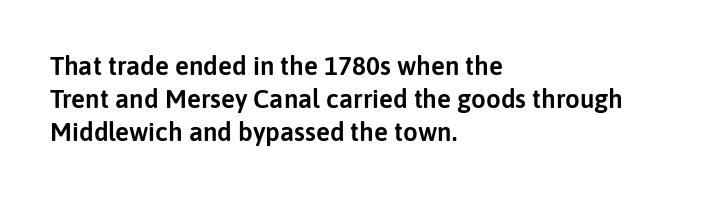
{"italic": "no", "underline": "no", "align": "left", "line_spacing": "normal", "line_spacing_ratio": 1.27, "letter_spacing": "normal", "letter_spacing_em": 0.0, "glyph_px": 26}
